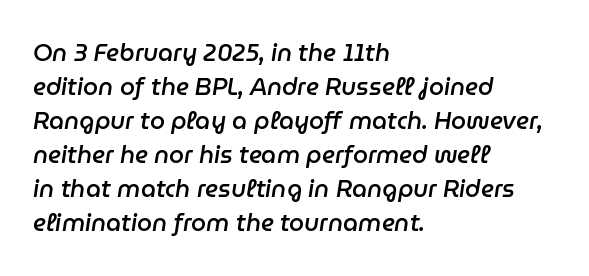
Q: Is the text bold? A: Semi-bold.
Q: Is the text italic (slanted)? A: Yes, it leans right by about 9 degrees.
Q: Is the text underlined? A: No.
Q: How is the paragraph aligned? A: Left-aligned.
Q: Is the spacing between letters normal or unusually wide? A: Normal.
Q: Is the spacing between lines tight, normal or loose? A: Normal.
